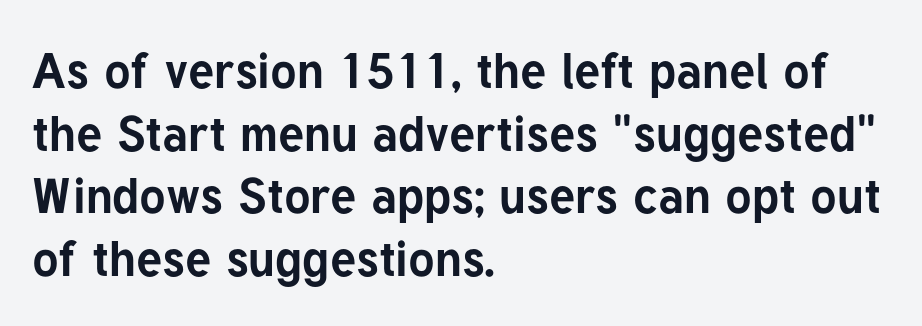
{"serif": "no", "italic": "no", "bold": "yes", "weight": "bold", "width": "normal", "stroke_contrast": "low", "x_height": "medium", "monospaced": "no", "underline": "no", "align": "left", "line_spacing": "normal", "line_spacing_ratio": 1.28, "letter_spacing": "normal", "letter_spacing_em": 0.0, "glyph_px": 49}
